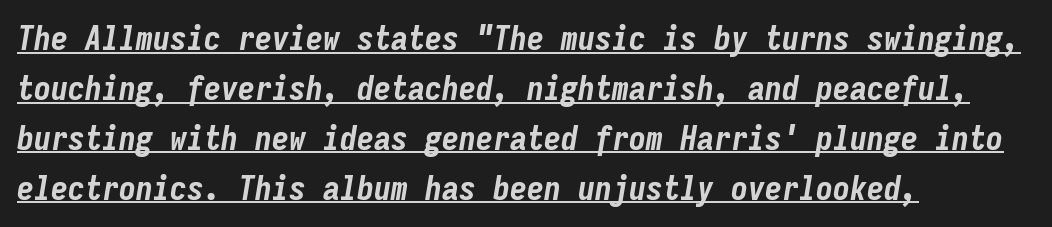
The image shows 34 px bold, condensed type, italic (leaning right), monospaced; set left-aligned, normal line spacing (1.47x), normal letter spacing, underlined; low stroke contrast and a medium x-height.
